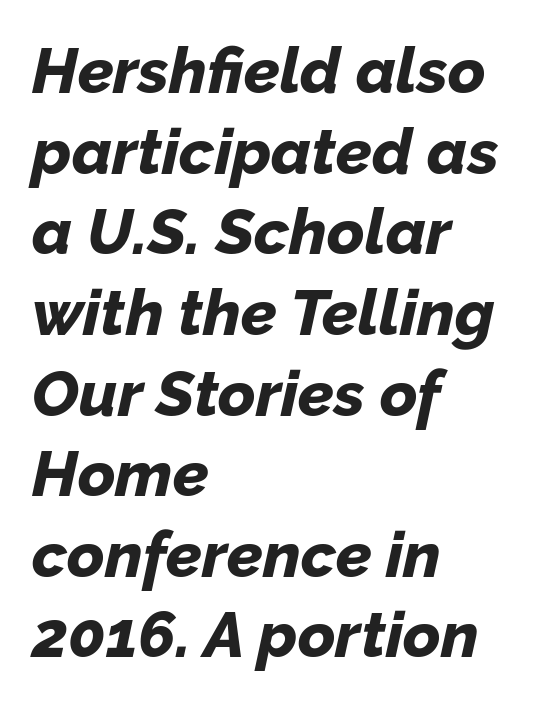
Q: Is the text bold? A: Yes.
Q: Is the text italic (slanted)? A: Yes, it leans right by about 12 degrees.
Q: Is the text underlined? A: No.
Q: How is the paragraph aligned? A: Left-aligned.
Q: Is the spacing between letters normal or unusually wide? A: Normal.
Q: Is the spacing between lines tight, normal or loose? A: Normal.
Q: Width (condensed, normal, or wide)? A: Normal.
Q: Stroke contrast? A: Low.
Q: x-height? A: Medium.
Q: Monospaced? A: No.
